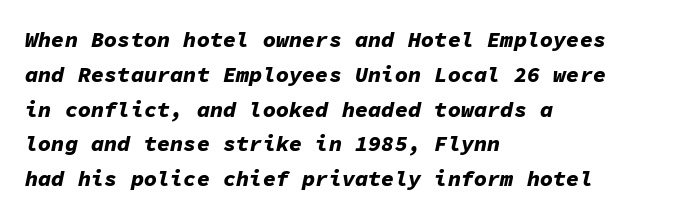
{"italic": "yes", "lean": "right", "slant_degrees": 11, "bold": "yes", "underline": "no", "align": "left", "line_spacing": "normal", "line_spacing_ratio": 1.58, "letter_spacing": "normal", "letter_spacing_em": 0.0, "glyph_px": 22}
